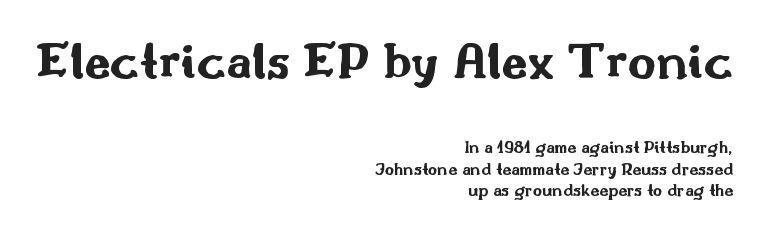
{"serif": "no", "italic": "no", "bold": "yes", "weight": "bold", "width": "wide", "stroke_contrast": "medium", "x_height": "small", "monospaced": "no", "underline": "no", "align": "right", "line_spacing_ratio": 1.19, "letter_spacing": "normal", "letter_spacing_em": 0.0, "larger_block": "first", "size_ratio": 3.0, "glyph_px": 54}
